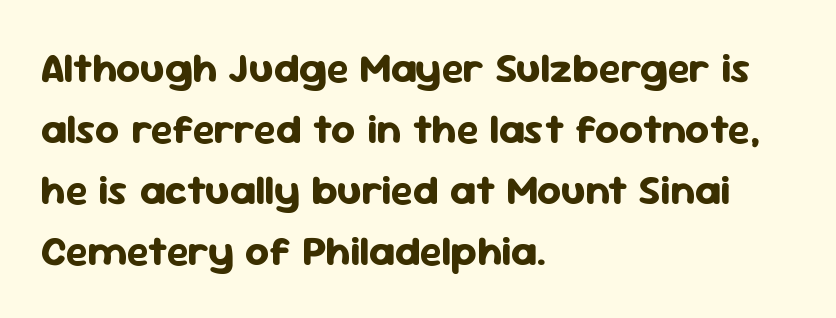
The image shows 42 px bold sans-serif type, upright; set left-aligned, normal line spacing (1.45x), normal letter spacing, not underlined; low stroke contrast and a medium x-height.
